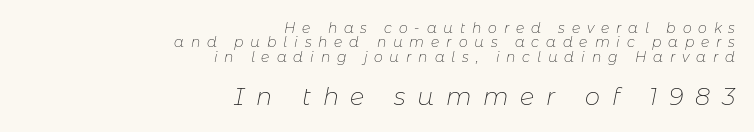
When letters slant like this, we call the style italic. The paragraph has a hard right edge and a soft left edge. Heaviness? Minimal to ordinary, like unemphasized prose. Horizontal bands of white between lines are thin slivers. Look at the tracking — it's clearly loosened, letters drifting apart. The letters in the lower block stand taller than those in the block above.
